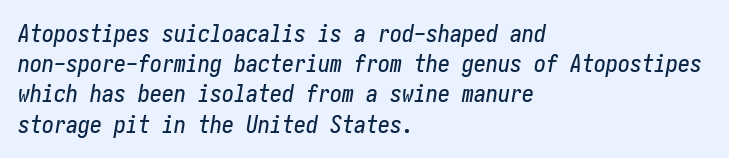
{"italic": "yes", "lean": "right", "slant_degrees": 10, "underline": "no", "align": "left", "line_spacing": "normal", "line_spacing_ratio": 1.26, "letter_spacing": "normal", "letter_spacing_em": 0.0, "glyph_px": 24}
